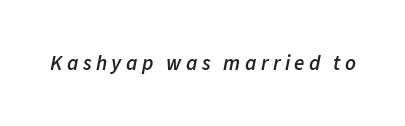
Beneath every word, the page is bare. The horizontal fit of the characters is loose and conspicuously gappy. Summary of weight: moderately heavy, a semibold. Yep, that's italic — everything's leaning.
